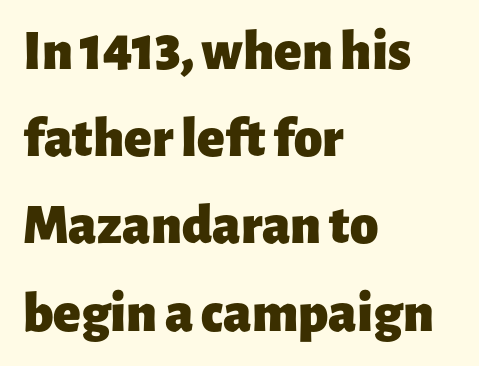
Q: Is the text bold? A: Yes.
Q: Is the text italic (slanted)? A: No, it is upright.
Q: Is the typeface a serif or a sans-serif typeface? A: Sans-serif.
Q: Is the text underlined? A: No.
Q: How is the paragraph aligned? A: Left-aligned.
Q: Is the spacing between letters normal or unusually wide? A: Normal.
Q: Is the spacing between lines tight, normal or loose? A: Normal.
Q: Width (condensed, normal, or wide)? A: Normal.
Q: Stroke contrast? A: Low.
Q: x-height? A: Medium.
Q: Monospaced? A: No.
